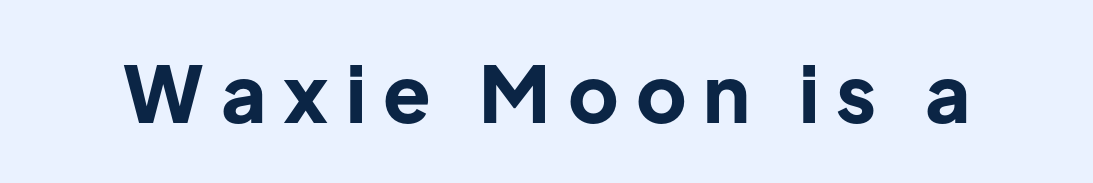
Honestly, there is no underline to notice here at all. The letters stand straight up with perfectly vertical stems. The passage shown is emphatically bold. Do the characters align in a grid? No, the font is proportional. Typographically, this falls in the sans-serif category. Someone cranked the tracking dial way up on this one.
